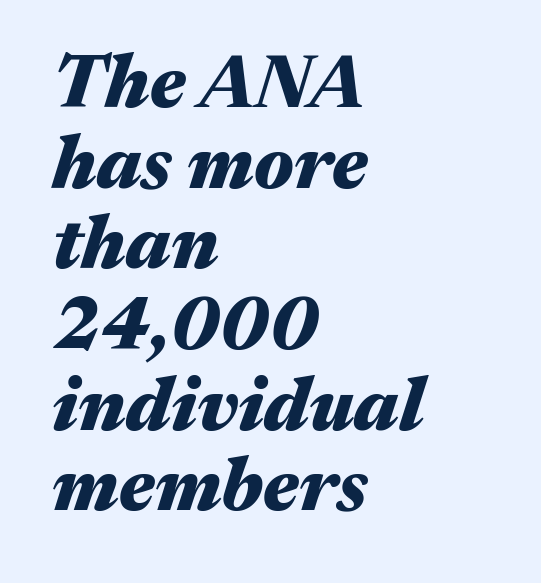
The image shows 74 px heavy, wide type, italic (leaning right); set left-aligned, tight line spacing (1.09x), normal letter spacing, not underlined; medium stroke contrast and a medium x-height.
